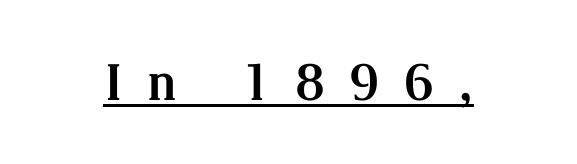
Q: Is the text bold? A: Yes.
Q: Is the text italic (slanted)? A: No, it is upright.
Q: Is the typeface a serif or a sans-serif typeface? A: Serif.
Q: Is the text underlined? A: Yes.
Q: Is the spacing between letters normal or unusually wide? A: Unusually wide.
Q: Width (condensed, normal, or wide)? A: Normal.
Q: Stroke contrast? A: Medium.
Q: x-height? A: Medium.
Q: Monospaced? A: No.
